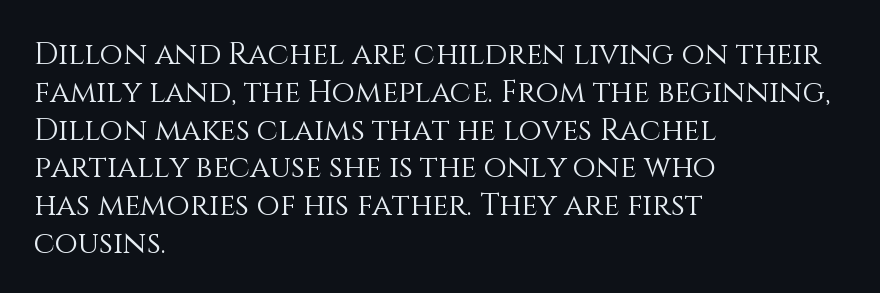
The image shows 30 px light type, upright; set left-aligned, normal line spacing (1.26x), normal letter spacing, not underlined; medium stroke contrast and a large x-height.
